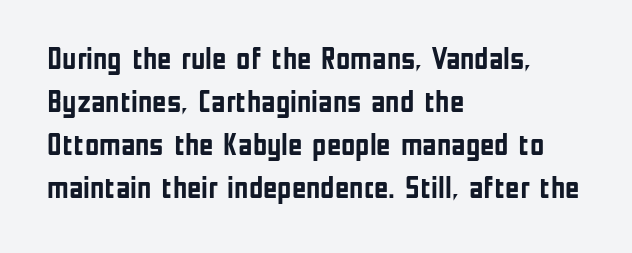
Q: Is the text bold? A: Yes.
Q: Is the text italic (slanted)? A: No, it is upright.
Q: Is the typeface a serif or a sans-serif typeface? A: Sans-serif.
Q: Is the text underlined? A: No.
Q: How is the paragraph aligned? A: Left-aligned.
Q: Is the spacing between letters normal or unusually wide? A: Normal.
Q: Is the spacing between lines tight, normal or loose? A: Normal.
Q: Width (condensed, normal, or wide)? A: Condensed.
Q: Stroke contrast? A: Low.
Q: x-height? A: Medium.
Q: Monospaced? A: No.
